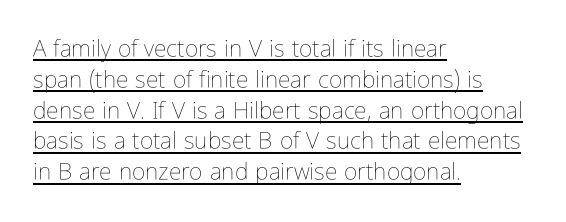
{"italic": "no", "bold": "no", "underline": "yes", "align": "left", "line_spacing": "normal", "line_spacing_ratio": 1.34, "letter_spacing": "normal", "letter_spacing_em": 0.0, "glyph_px": 23}
